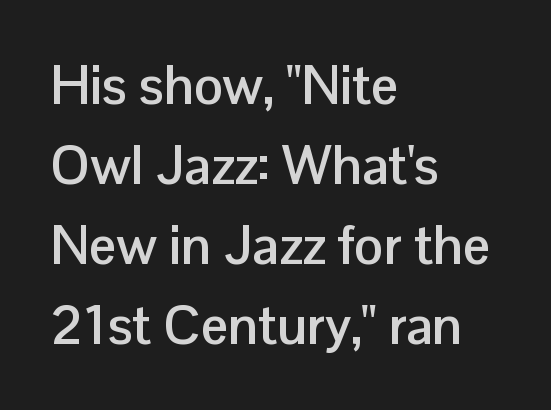
The image shows 54 px semibold sans-serif type, upright; set left-aligned, normal line spacing (1.48x), normal letter spacing, not underlined; low stroke contrast and a medium x-height.
